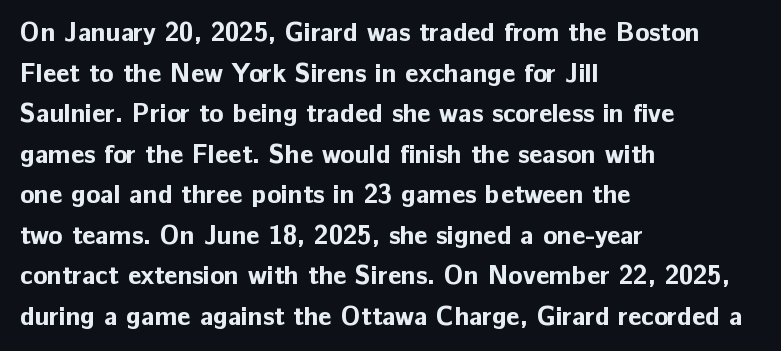
Q: Is the text bold? A: Yes.
Q: Is the text italic (slanted)? A: No, it is upright.
Q: Is the text underlined? A: No.
Q: How is the paragraph aligned? A: Left-aligned.
Q: Is the spacing between letters normal or unusually wide? A: Normal.
Q: Is the spacing between lines tight, normal or loose? A: Normal.
